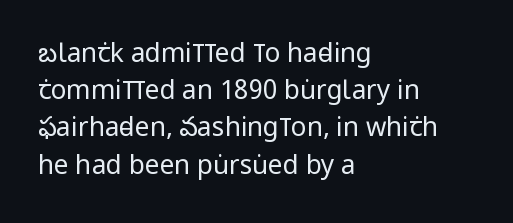
The image shows 26 px text type, upright; set left-aligned, normal line spacing (1.43x), normal letter spacing, not underlined.
